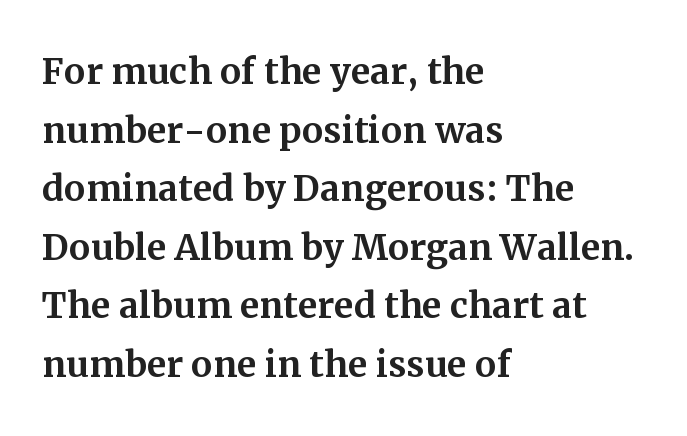
{"serif": "yes", "italic": "no", "width": "normal", "stroke_contrast": "medium", "x_height": "medium", "monospaced": "no", "underline": "no", "align": "left", "line_spacing_ratio": 1.22, "letter_spacing": "normal", "letter_spacing_em": 0.0, "glyph_px": 48}
